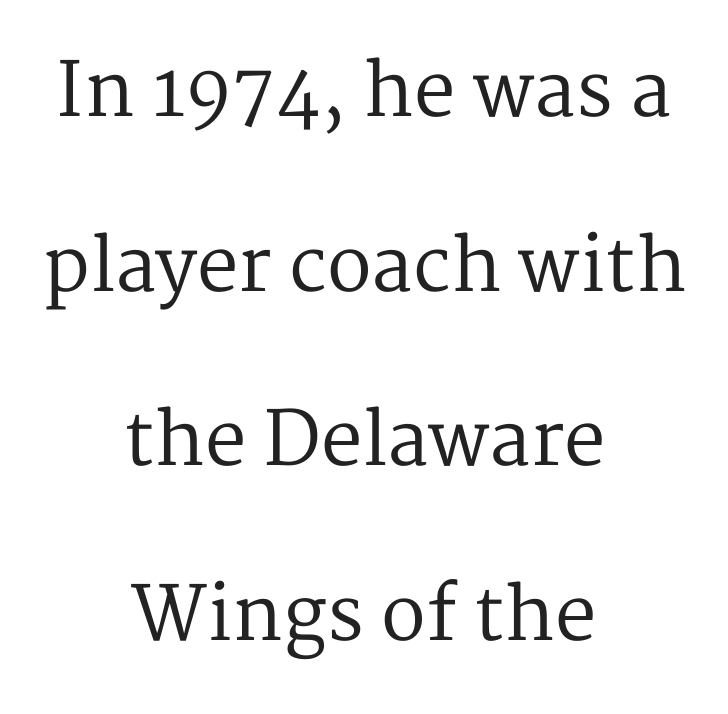
The image shows 74 px regular-weight serif type, upright; set centered, loose line spacing (2.36x), normal letter spacing, not underlined; medium stroke contrast and a medium x-height.
